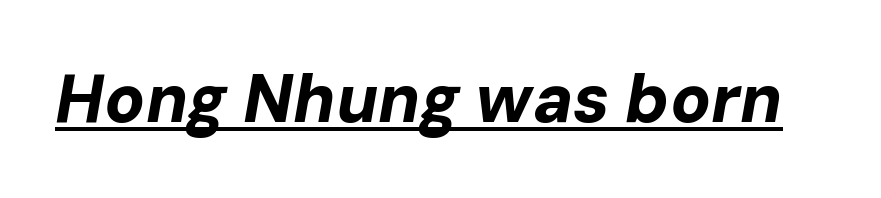
{"italic": "yes", "lean": "right", "slant_degrees": 10, "bold": "yes", "weight": "bold", "width": "normal", "stroke_contrast": "low", "x_height": "medium", "monospaced": "no", "underline": "yes", "letter_spacing": "normal", "letter_spacing_em": 0.0, "glyph_px": 67}
